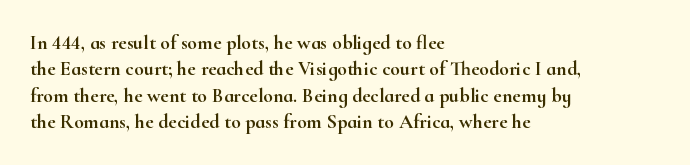
Default kerning and tracking; the words read as compact shapes. Evenly set lines give the paragraph a standard silhouette. In CSS terms this would be text-align: left. A bare baseline throughout the passage. Every character sits straight up, as roman type does.
